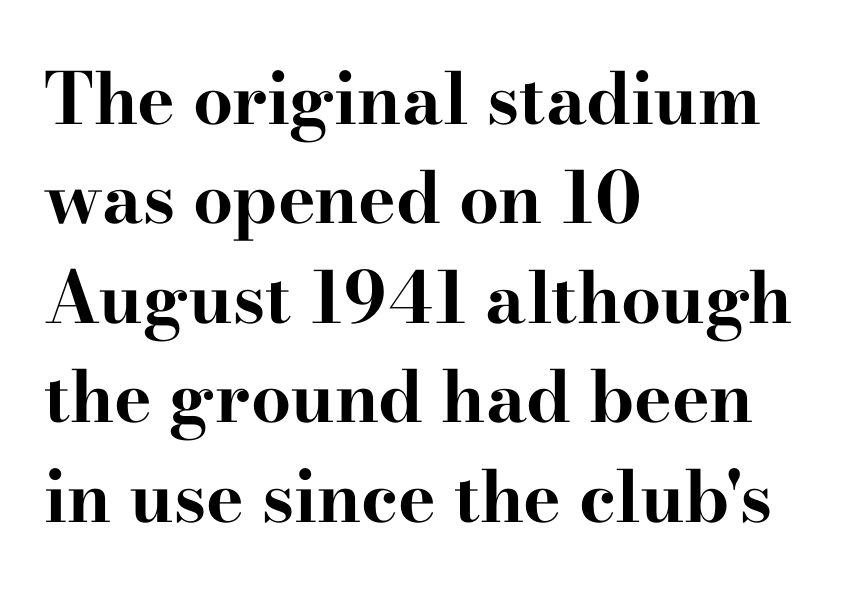
{"serif": "yes", "italic": "no", "bold": "yes", "weight": "bold", "width": "wide", "stroke_contrast": "high", "x_height": "small", "monospaced": "no", "underline": "no", "align": "left", "line_spacing": "normal", "line_spacing_ratio": 1.4, "letter_spacing": "normal", "letter_spacing_em": 0.0, "glyph_px": 71}
